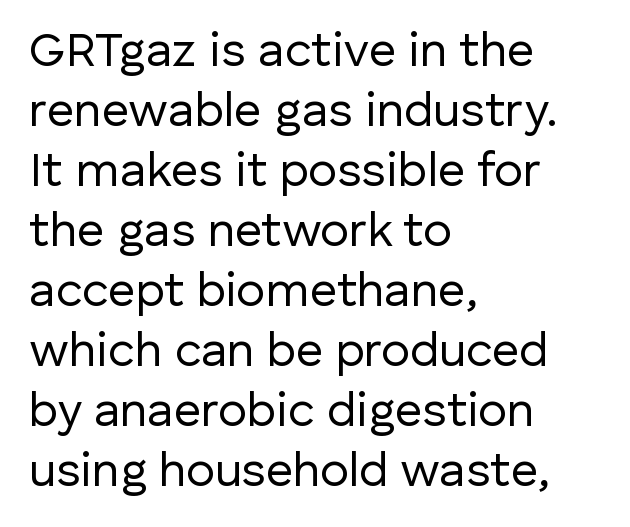
The image shows 48 px regular-weight sans-serif type, upright; set left-aligned, normal line spacing (1.25x), normal letter spacing, not underlined; low stroke contrast and a medium x-height.
